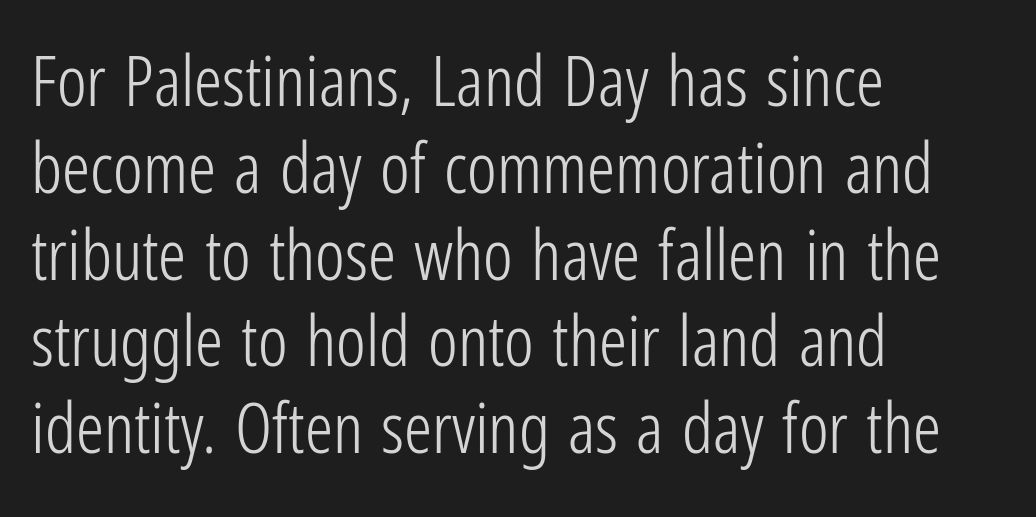
{"serif": "no", "italic": "no", "bold": "no", "weight": "light", "width": "condensed", "stroke_contrast": "low", "x_height": "medium", "monospaced": "no", "underline": "no", "align": "left", "line_spacing_ratio": 1.24, "letter_spacing": "normal", "letter_spacing_em": 0.0, "glyph_px": 70}
